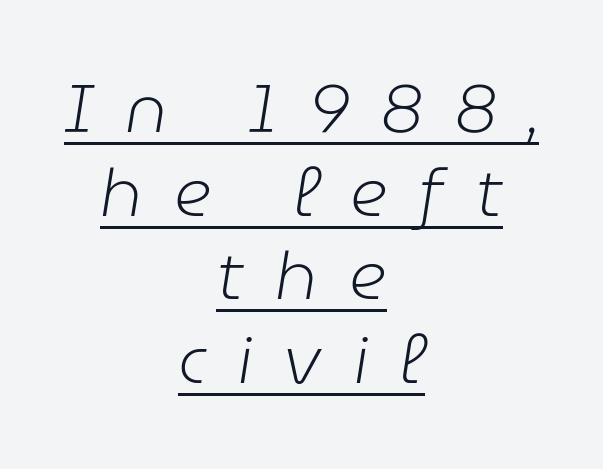
The image shows 67 px light type, italic (leaning right); set centered, normal line spacing (1.25x), unusually wide letter spacing (+0.47 em), underlined; low stroke contrast and a medium x-height.
